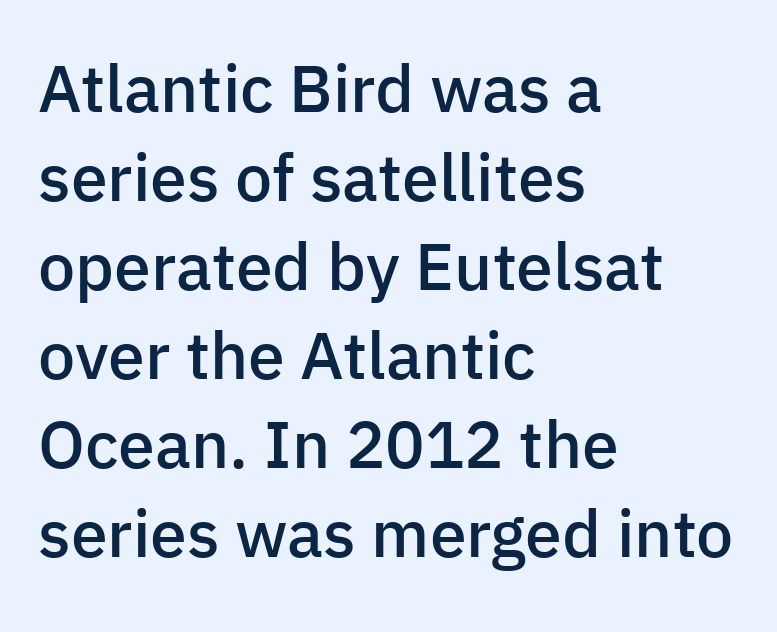
{"serif": "no", "italic": "no", "bold": "semi", "weight": "semibold", "width": "normal", "stroke_contrast": "low", "x_height": "medium", "monospaced": "no", "underline": "no", "align": "left", "line_spacing": "normal", "line_spacing_ratio": 1.35, "letter_spacing": "normal", "letter_spacing_em": 0.0, "glyph_px": 66}
